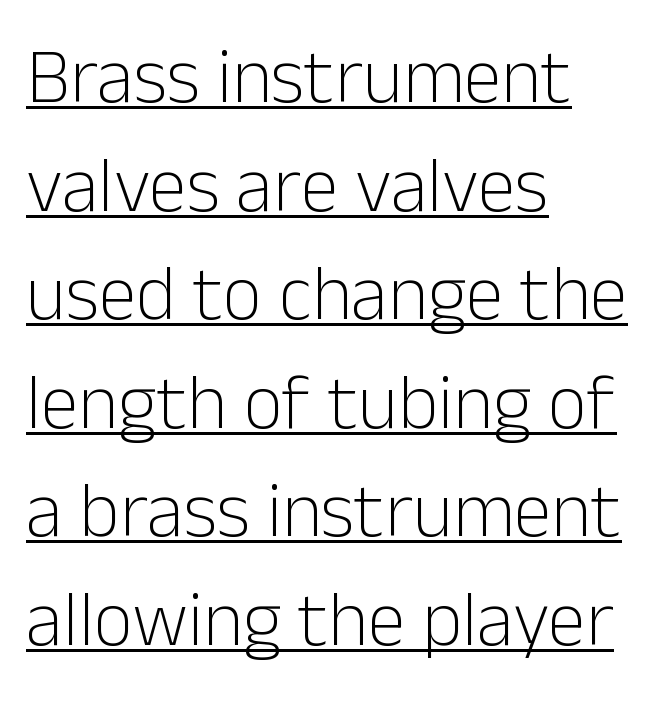
Underline: present. Varying glyph widths throughout — classic text-font behaviour. Heft: none added — not bold. Regarding leading, the lines here are spaced in the standard way. The designer went with a sans here, leaving each stem footless. Every row of glyphs begins at an identical x-position on the left.
